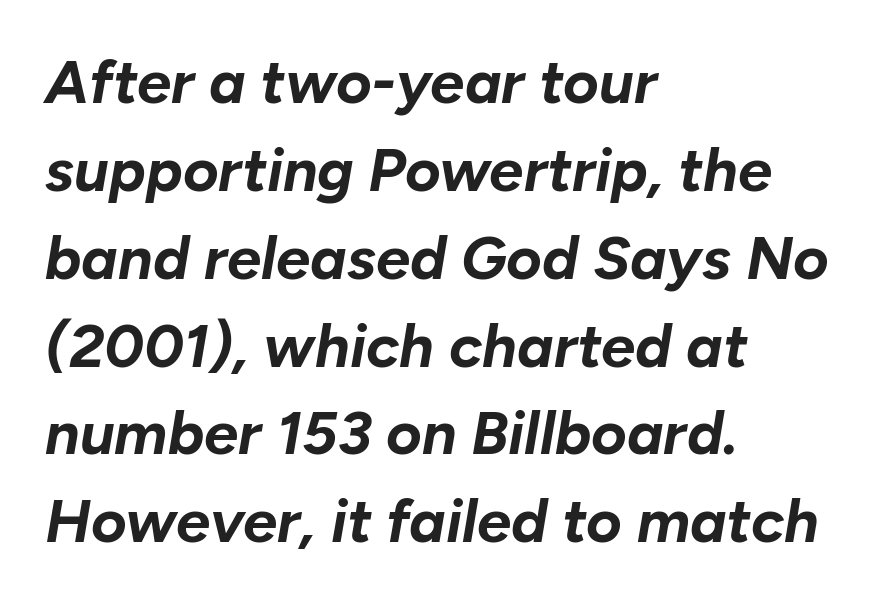
Q: Is the text bold? A: Yes.
Q: Is the text italic (slanted)? A: Yes, it leans right by about 10 degrees.
Q: Is the text underlined? A: No.
Q: How is the paragraph aligned? A: Left-aligned.
Q: Is the spacing between letters normal or unusually wide? A: Normal.
Q: Is the spacing between lines tight, normal or loose? A: Normal.
Q: Width (condensed, normal, or wide)? A: Normal.
Q: Stroke contrast? A: Low.
Q: x-height? A: Medium.
Q: Monospaced? A: No.
